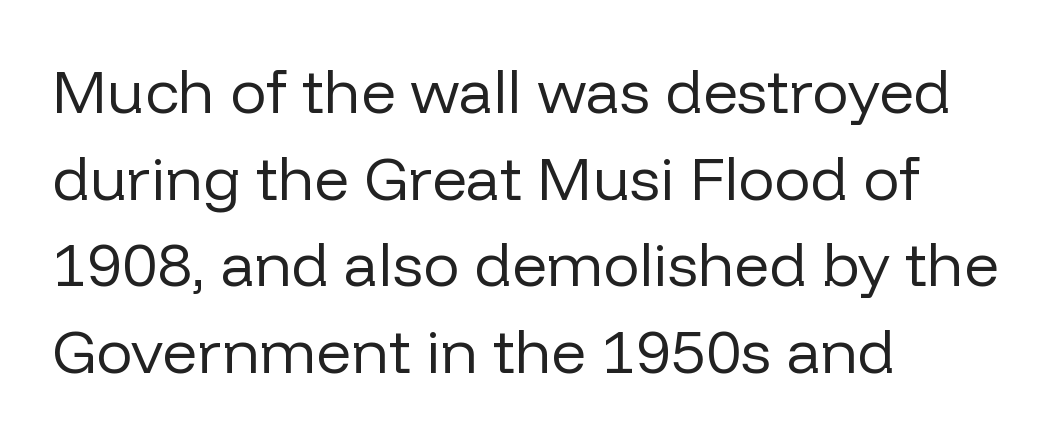
This sample keeps an unexceptional amount of space between lines. The typeface has the unassuming heft of standard copy or less. The letters advance in unequal steps, a hallmark of proportional type. Characters follow at the spacing the type designer built in. All the whitespace from short lines collects on the right. The zone under the glyphs is completely vacant.
